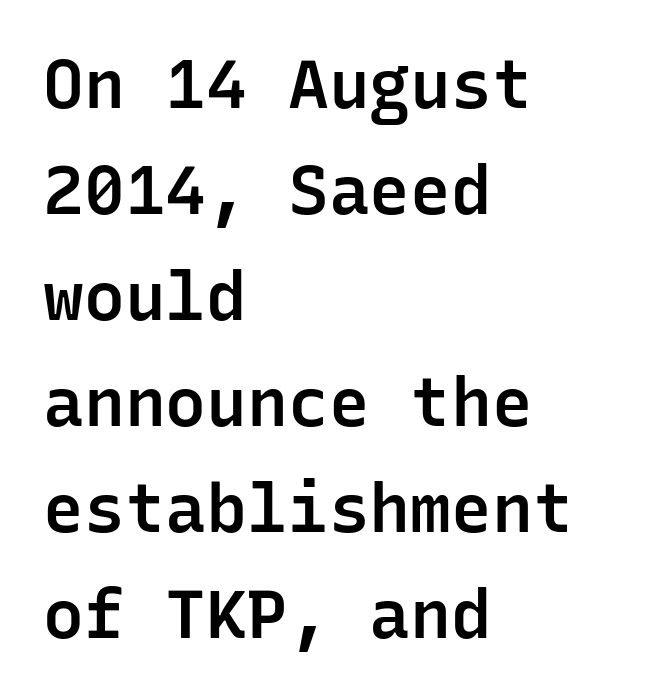
{"serif": "no", "italic": "no", "bold": "semi", "weight": "semibold", "width": "normal", "stroke_contrast": "low", "x_height": "medium", "monospaced": "yes", "underline": "no", "align": "left", "line_spacing": "normal", "line_spacing_ratio": 1.56, "letter_spacing": "normal", "letter_spacing_em": 0.0, "glyph_px": 68}
